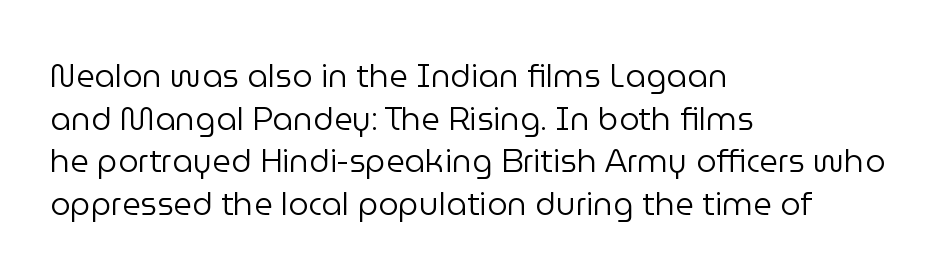
Q: Is the text bold? A: No.
Q: Is the text italic (slanted)? A: No, it is upright.
Q: Is the typeface a serif or a sans-serif typeface? A: Sans-serif.
Q: Is the text underlined? A: No.
Q: How is the paragraph aligned? A: Left-aligned.
Q: Is the spacing between letters normal or unusually wide? A: Normal.
Q: Is the spacing between lines tight, normal or loose? A: Normal.
Q: Width (condensed, normal, or wide)? A: Normal.
Q: Stroke contrast? A: Low.
Q: x-height? A: Medium.
Q: Monospaced? A: No.
